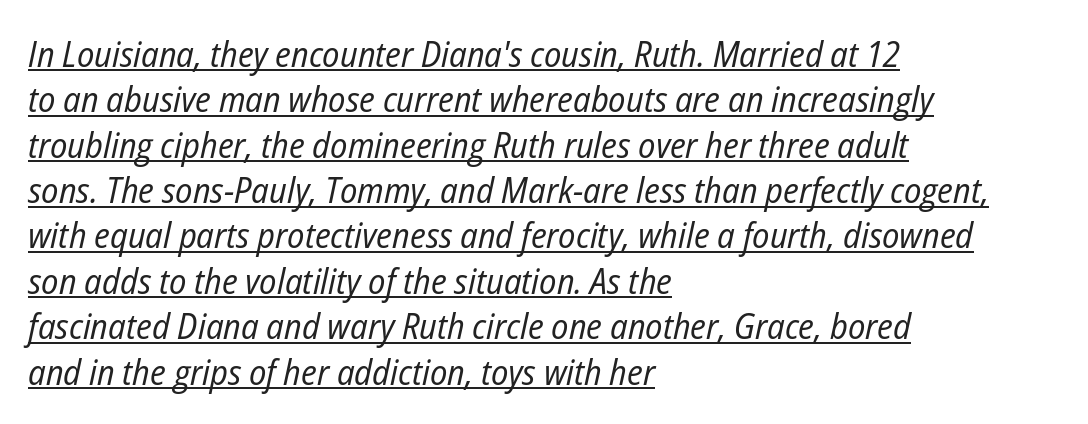
Q: Is the text bold? A: No.
Q: Is the text italic (slanted)? A: Yes, it leans right by about 12 degrees.
Q: Is the text underlined? A: Yes.
Q: How is the paragraph aligned? A: Left-aligned.
Q: Is the spacing between letters normal or unusually wide? A: Normal.
Q: Is the spacing between lines tight, normal or loose? A: Normal.
Q: Width (condensed, normal, or wide)? A: Condensed.
Q: Stroke contrast? A: Low.
Q: x-height? A: Medium.
Q: Monospaced? A: No.
